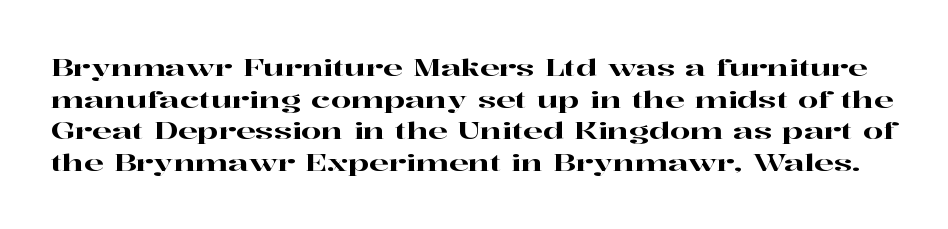
The image shows 23 px text type, upright; set normal line spacing (1.37x), normal letter spacing, not underlined.
